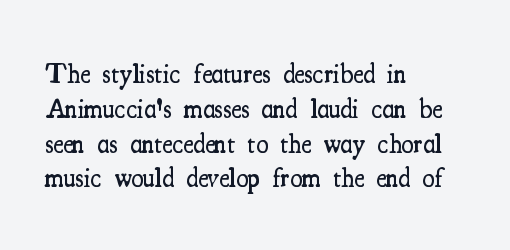
{"italic": "no", "bold": "semi", "underline": "no", "align": "left", "line_spacing": "normal", "line_spacing_ratio": 1.29, "letter_spacing": "normal", "letter_spacing_em": 0.0, "glyph_px": 27}
